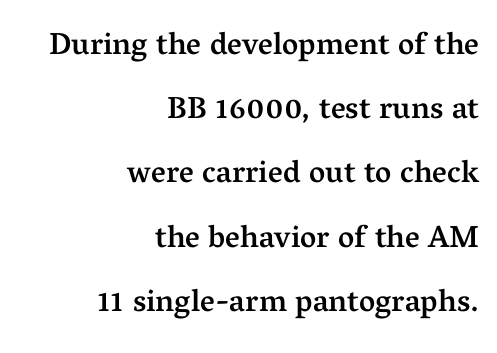
{"serif": "yes", "italic": "no", "bold": "semi", "weight": "semibold", "width": "normal", "stroke_contrast": "medium", "x_height": "medium", "monospaced": "no", "underline": "no", "align": "right", "line_spacing": "loose", "line_spacing_ratio": 2.07, "letter_spacing": "normal", "letter_spacing_em": 0.0, "glyph_px": 31}
